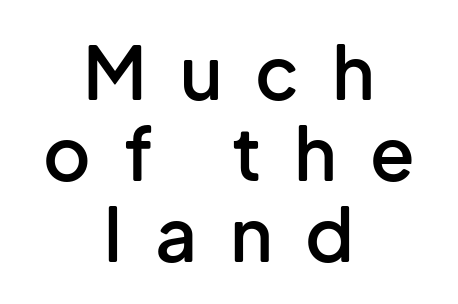
Horizontally, the lines are justified to the midpoint only. Vertical strokes here are truly vertical. Each glyph is drawn with semibold strokes, heavier than normal yet not fully bold. Regarding leading, the lines here are crowded together. The rendering uses natural spacing where letterforms have individual widths.
